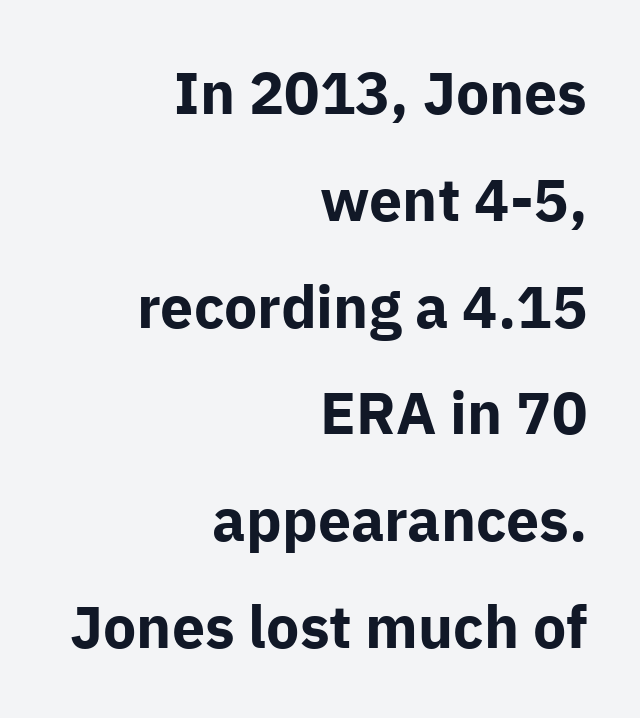
{"serif": "no", "italic": "no", "bold": "yes", "weight": "bold", "width": "normal", "stroke_contrast": "low", "x_height": "medium", "monospaced": "no", "underline": "no", "align": "right", "line_spacing_ratio": 1.81, "letter_spacing": "normal", "letter_spacing_em": 0.0, "glyph_px": 59}
